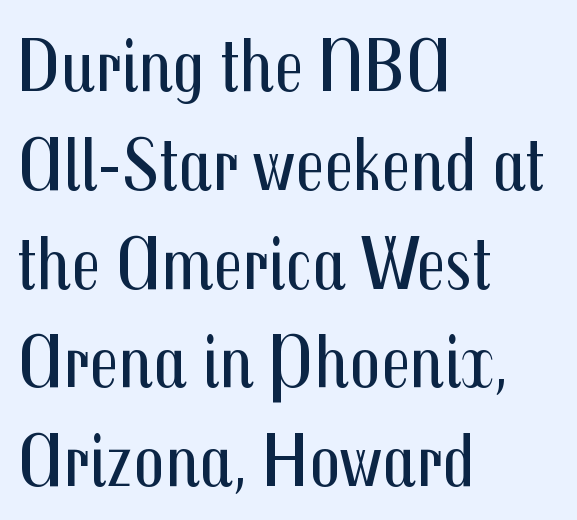
Check under the words: just untouched page. Quick note: not italic, upright. These lines stack with their left ends in a neat column. Stem width sits at or under what a default text font uses.
